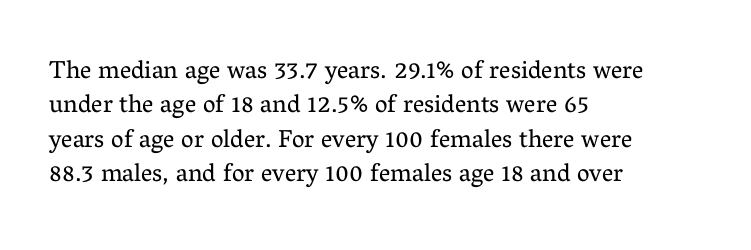
Q: Is the text bold? A: No.
Q: Is the text italic (slanted)? A: No, it is upright.
Q: Is the text underlined? A: No.
Q: How is the paragraph aligned? A: Left-aligned.
Q: Is the spacing between letters normal or unusually wide? A: Normal.
Q: Is the spacing between lines tight, normal or loose? A: Normal.
